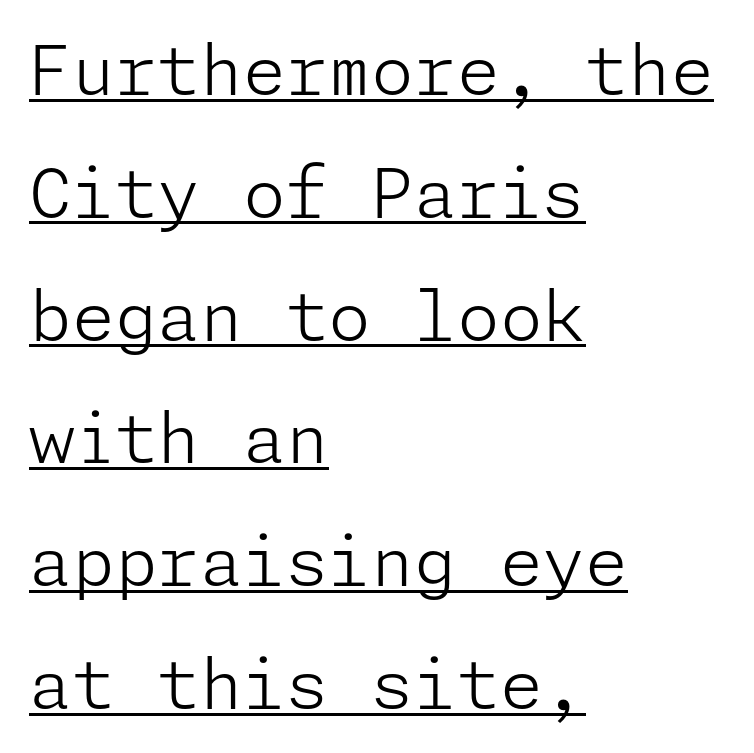
{"serif": "no", "italic": "no", "bold": "no", "weight": "light", "width": "normal", "stroke_contrast": "low", "x_height": "medium", "underline": "yes", "align": "left", "line_spacing_ratio": 1.78, "letter_spacing": "normal", "letter_spacing_em": 0.0, "glyph_px": 69}
